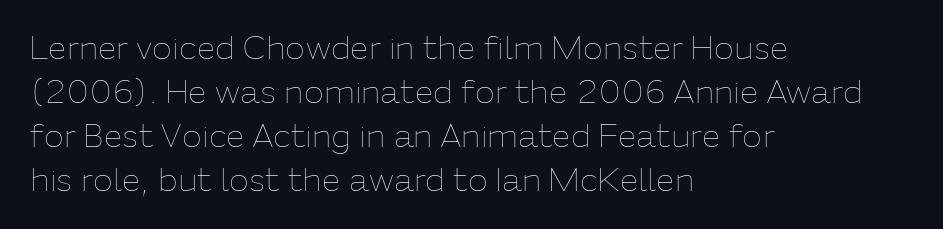
{"italic": "no", "bold": "no", "weight": "thin", "width": "normal", "stroke_contrast": "low", "x_height": "medium", "monospaced": "no", "underline": "no", "align": "left", "line_spacing": "normal", "line_spacing_ratio": 1.33, "letter_spacing": "normal", "letter_spacing_em": 0.0, "glyph_px": 33}
